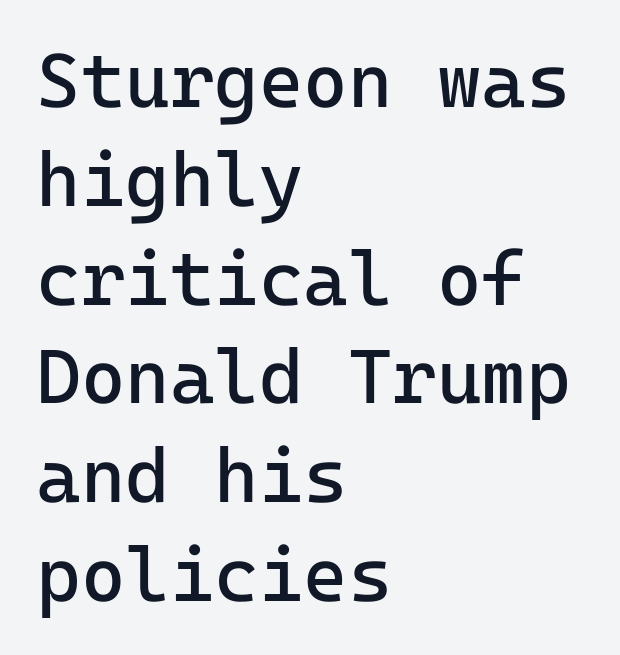
Q: Is the text bold? A: No.
Q: Is the text italic (slanted)? A: No, it is upright.
Q: Is the typeface a serif or a sans-serif typeface? A: Sans-serif.
Q: Is the text underlined? A: No.
Q: How is the paragraph aligned? A: Left-aligned.
Q: Is the spacing between letters normal or unusually wide? A: Normal.
Q: Is the spacing between lines tight, normal or loose? A: Normal.
Q: Width (condensed, normal, or wide)? A: Normal.
Q: Stroke contrast? A: Low.
Q: x-height? A: Medium.
